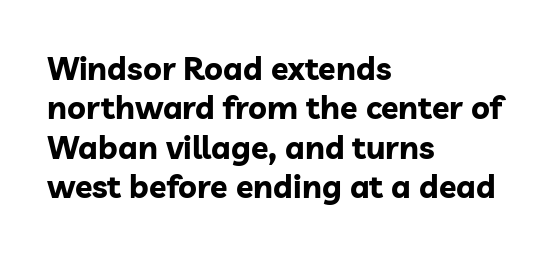
{"serif": "no", "italic": "no", "bold": "yes", "weight": "bold", "width": "normal", "stroke_contrast": "low", "x_height": "medium", "monospaced": "no", "underline": "no", "align": "left", "line_spacing_ratio": 1.23, "letter_spacing": "normal", "letter_spacing_em": 0.0, "glyph_px": 32}
